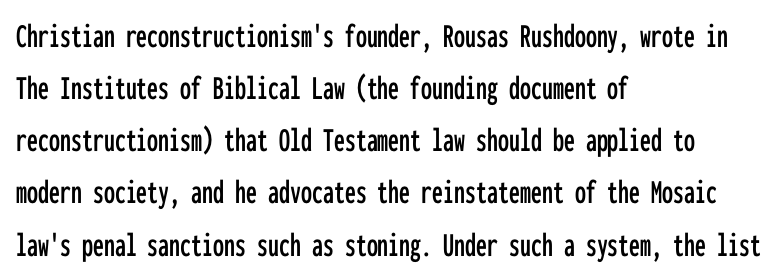
The image shows 35 px condensed sans-serif type, upright, monospaced; set left-aligned, normal line spacing (1.49x), normal letter spacing, not underlined; low stroke contrast and a medium x-height.
